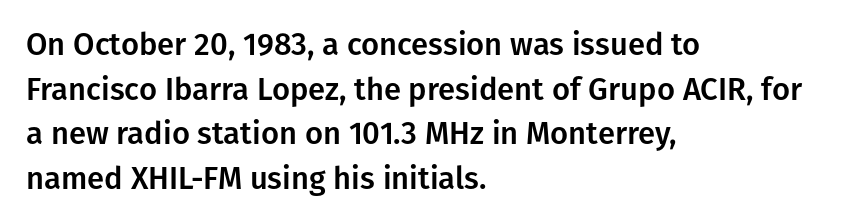
{"serif": "no", "italic": "no", "width": "normal", "stroke_contrast": "low", "x_height": "medium", "monospaced": "no", "underline": "no", "align": "left", "line_spacing": "normal", "line_spacing_ratio": 1.44, "letter_spacing": "normal", "letter_spacing_em": 0.0, "glyph_px": 31}
